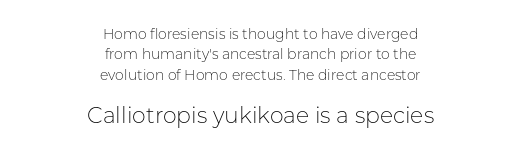
{"italic": "no", "bold": "no", "underline": "no", "align": "center", "line_spacing": "normal", "line_spacing_ratio": 1.45, "letter_spacing": "normal", "letter_spacing_em": 0.0, "larger_block": "second", "size_ratio": 1.57, "glyph_px": 22}
